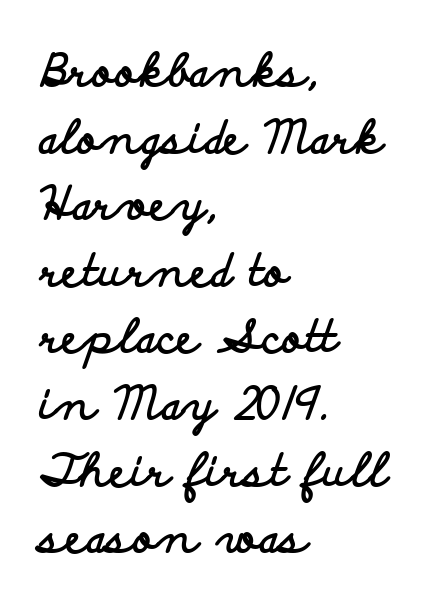
The image shows 45 px bold, wide sans-serif type; set left-aligned, normal line spacing (1.48x), normal letter spacing, not underlined; low stroke contrast and a small x-height.
